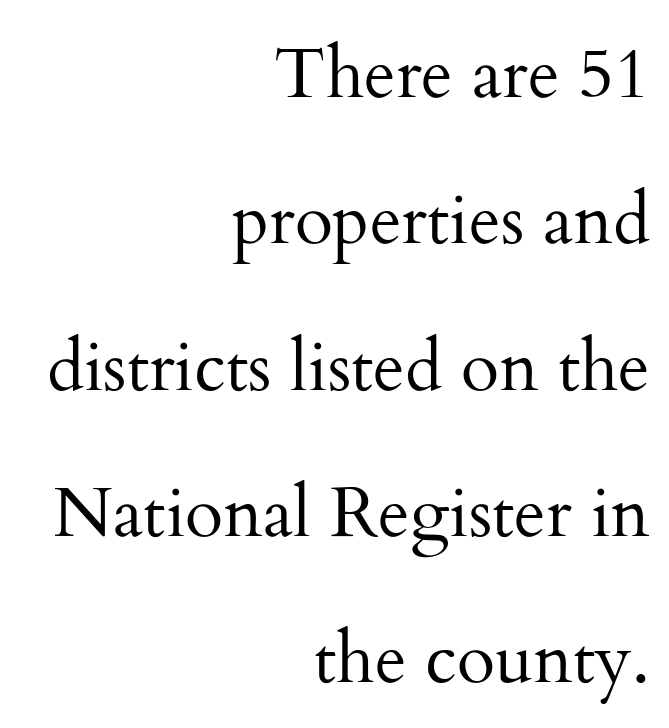
The image shows 70 px regular-weight serif type, upright; set right-aligned, loose line spacing (2.09x), normal letter spacing, not underlined; medium stroke contrast and a small x-height.
